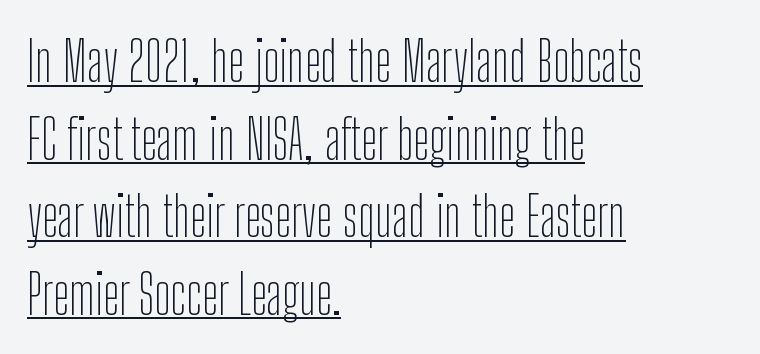
The image shows 55 px thin, condensed sans-serif type, upright; set left-aligned, normal line spacing (1.41x), normal letter spacing, underlined; low stroke contrast and a medium x-height.
